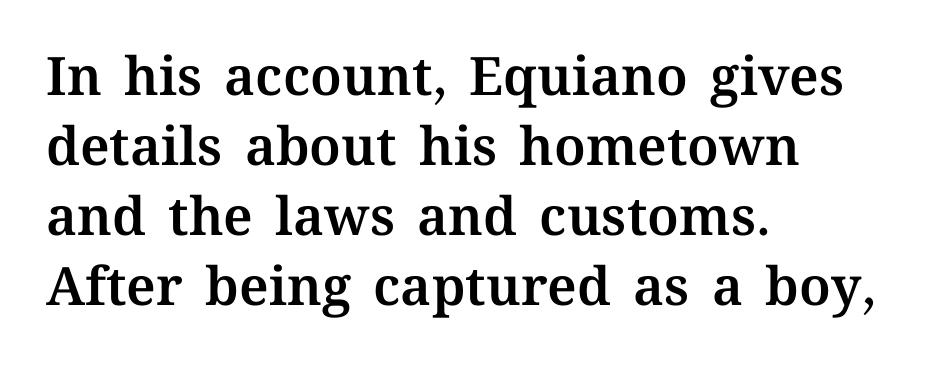
The image shows 53 px text type, upright; set left-aligned, normal line spacing (1.32x), normal letter spacing, not underlined; medium stroke contrast and a medium x-height.
